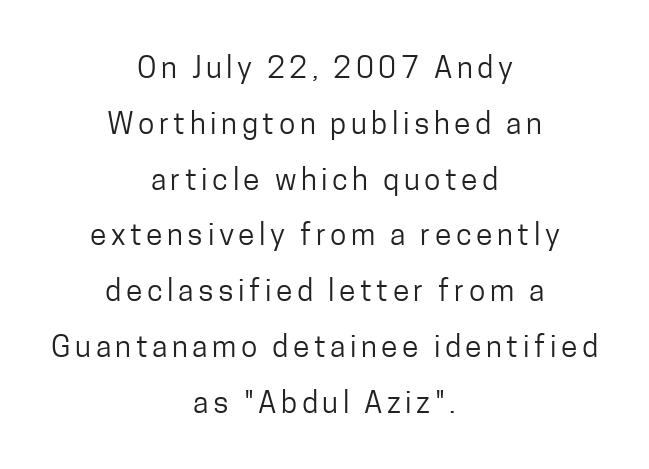
The cut favours lightness, reaching ordinary text weight at its darkest. The passage shown is typed in a proportional face where columns would drift. The specimen omits any rule beneath the text block's lines. Italic? Not at all — the glyphs are vertical.
